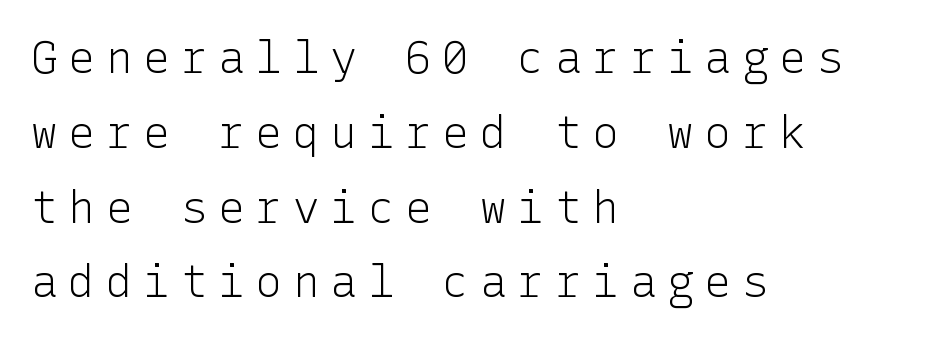
Q: Is the text bold? A: No.
Q: Is the text italic (slanted)? A: No, it is upright.
Q: Is the typeface a serif or a sans-serif typeface? A: Sans-serif.
Q: Is the text underlined? A: No.
Q: How is the paragraph aligned? A: Left-aligned.
Q: Is the spacing between letters normal or unusually wide? A: Unusually wide.
Q: Is the spacing between lines tight, normal or loose? A: Normal.
Q: Width (condensed, normal, or wide)? A: Normal.
Q: Stroke contrast? A: Low.
Q: x-height? A: Medium.
